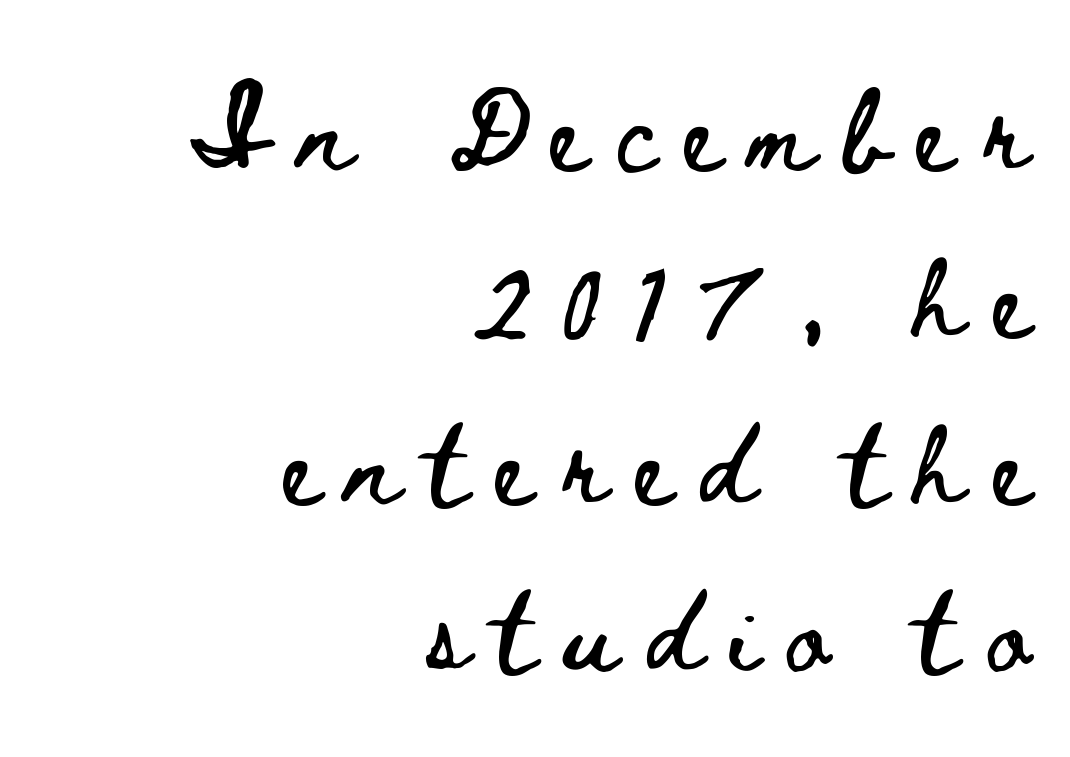
{"width": "wide", "stroke_contrast": "low", "x_height": "small", "monospaced": "no", "underline": "no", "align": "right", "line_spacing": "loose", "line_spacing_ratio": 2.14, "letter_spacing": "wide", "letter_spacing_em": 0.36, "glyph_px": 78}
